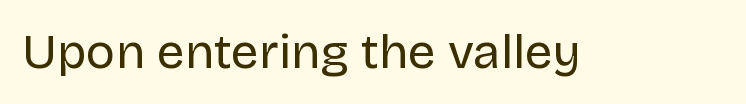
The cut favours lightness, reaching ordinary text weight at its darkest. A roman cut, with each character standing at attention. The face used here is a sans, in the tradition of grotesques and geometrics. Any mark beneath the type? The region is blank.
